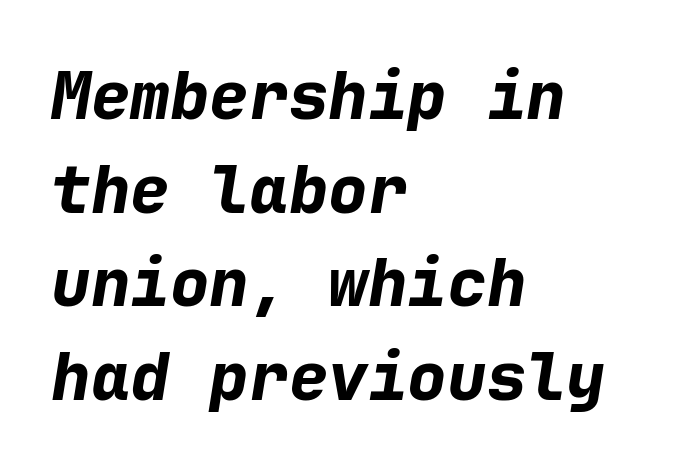
Think of a typewriter: that constant character pitch is what you see here. Reading down the column, the eye jumps a familiar distance to each next line. Which margin do the lines hug? The left one — the right edge is uneven. Just letters on the line, the space beneath them empty. This sample uses plain, unmodified letter spacing. The characters look thick and weighty, a clear bold.
